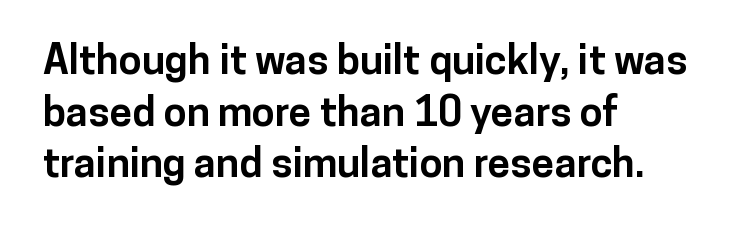
{"serif": "no", "italic": "no", "bold": "yes", "weight": "bold", "width": "normal", "stroke_contrast": "low", "x_height": "medium", "monospaced": "no", "underline": "no", "align": "left", "line_spacing": "normal", "line_spacing_ratio": 1.26, "letter_spacing": "normal", "letter_spacing_em": 0.0, "glyph_px": 41}
